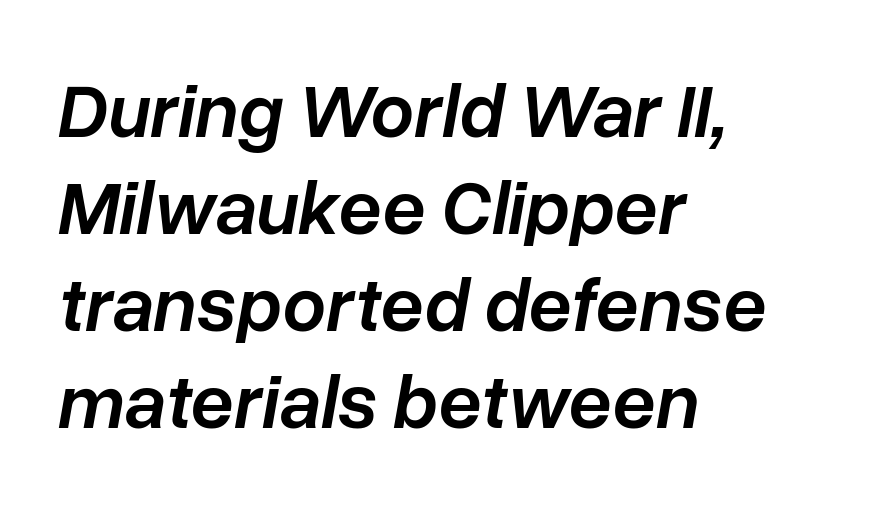
The image shows 77 px semibold type, italic (leaning right); set left-aligned, normal line spacing (1.26x), normal letter spacing, not underlined; low stroke contrast and a medium x-height.
